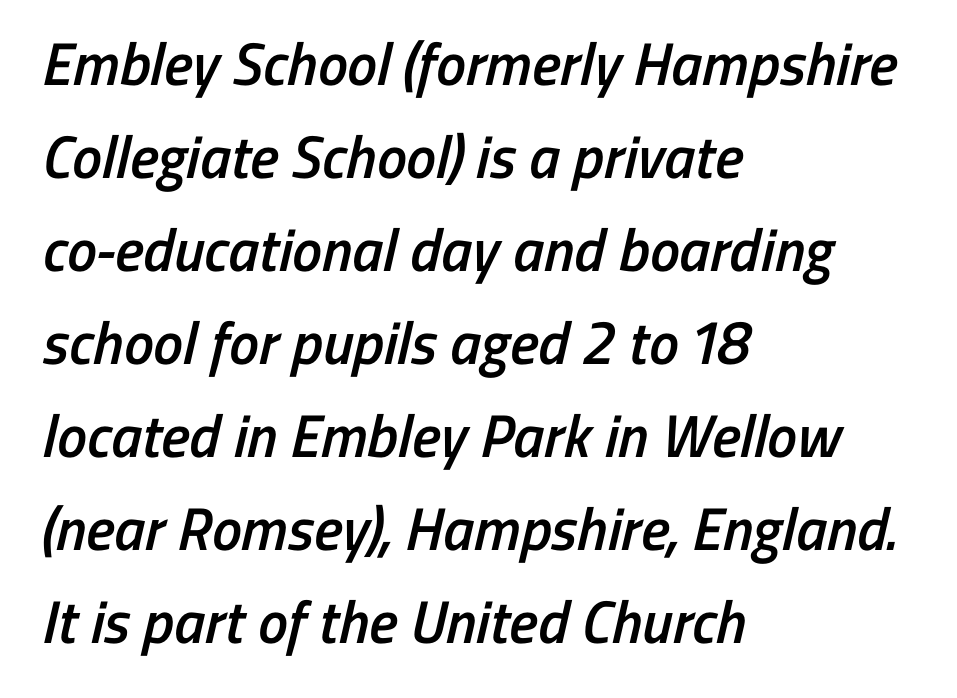
The leading is moderate, giving the passage an even texture. The face used here is a semibold: visibly heavier than regular, lighter than bold. Tracking here is standard; glyphs follow each other at the usual distance. If you drew a ruler down the left edge, every line would touch it.
